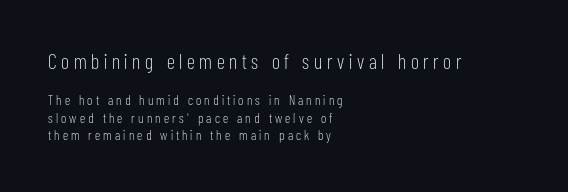
Casual observation: everything's shoved over to the left. Here the glyphs are tracked loosely, breaking word shapes into spaced letters. Successive baselines arrive at the customary interval. The weight would be labelled regular, book, light, or lighter still. Style check: upright. Which of the two is more prominent by size? The first, at the top.
